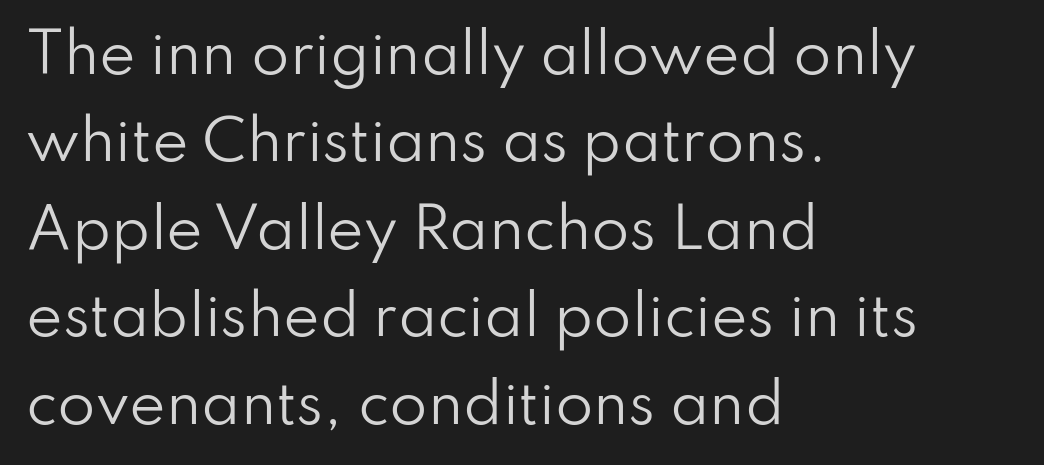
Q: Is the text bold? A: No.
Q: Is the text italic (slanted)? A: No, it is upright.
Q: Is the typeface a serif or a sans-serif typeface? A: Sans-serif.
Q: Is the text underlined? A: No.
Q: How is the paragraph aligned? A: Left-aligned.
Q: Is the spacing between letters normal or unusually wide? A: Normal.
Q: Is the spacing between lines tight, normal or loose? A: Normal.
Q: Width (condensed, normal, or wide)? A: Normal.
Q: Stroke contrast? A: Low.
Q: x-height? A: Small.
Q: Monospaced? A: No.
